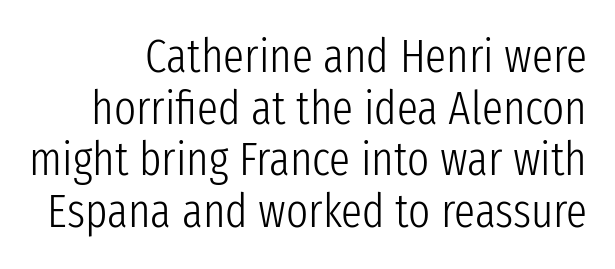
Q: Is the text bold? A: No.
Q: Is the text italic (slanted)? A: No, it is upright.
Q: Is the typeface a serif or a sans-serif typeface? A: Sans-serif.
Q: Is the text underlined? A: No.
Q: How is the paragraph aligned? A: Right-aligned.
Q: Is the spacing between letters normal or unusually wide? A: Normal.
Q: Is the spacing between lines tight, normal or loose? A: Tight.
Q: Width (condensed, normal, or wide)? A: Condensed.
Q: Stroke contrast? A: Low.
Q: x-height? A: Medium.
Q: Monospaced? A: No.
